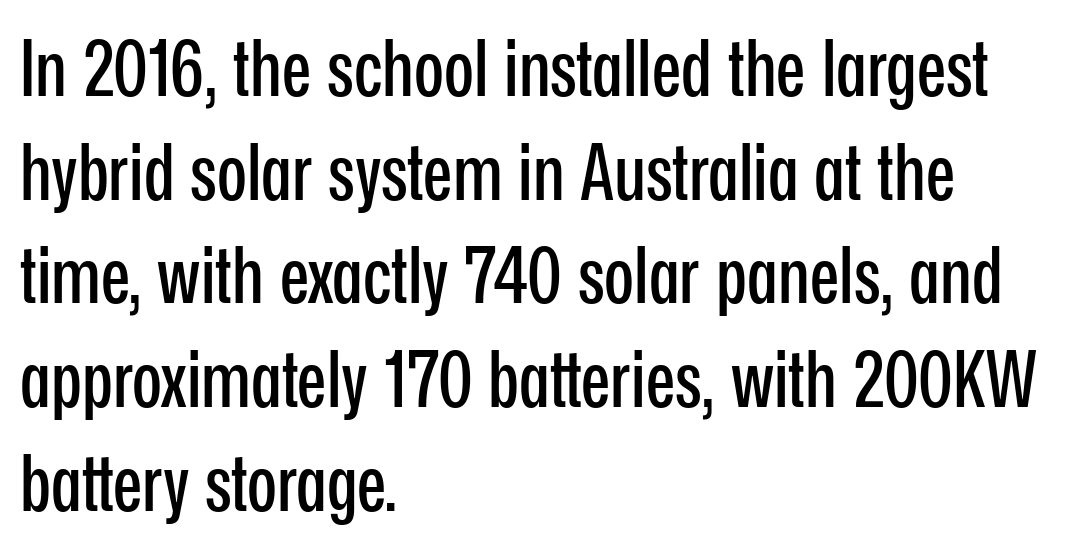
Q: Is the text italic (slanted)? A: No, it is upright.
Q: Is the typeface a serif or a sans-serif typeface? A: Sans-serif.
Q: Is the text underlined? A: No.
Q: How is the paragraph aligned? A: Left-aligned.
Q: Is the spacing between letters normal or unusually wide? A: Normal.
Q: Is the spacing between lines tight, normal or loose? A: Normal.
Q: Width (condensed, normal, or wide)? A: Condensed.
Q: Stroke contrast? A: Low.
Q: x-height? A: Medium.
Q: Monospaced? A: No.
